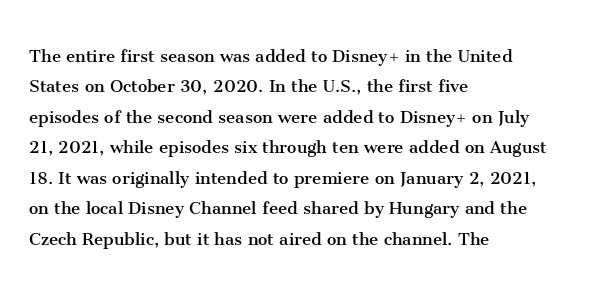
Letter spacing: default. Ink coverage per letter is moderate at most. The rag falls on the right side of this text block. Descenders are the only things crossing below the line. This block has exactly the height ordinary leading produces. This is the regular roman posture of the typeface.
